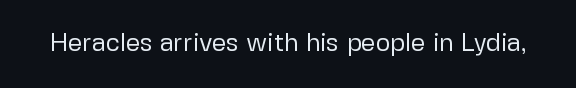
Q: Is the text bold? A: No.
Q: Is the text italic (slanted)? A: No, it is upright.
Q: Is the text underlined? A: No.
Q: Is the spacing between letters normal or unusually wide? A: Normal.
